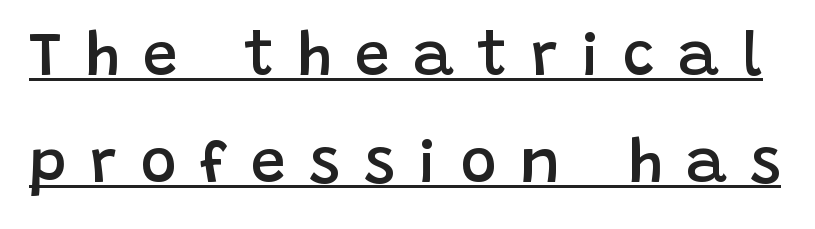
Q: Is the text bold? A: Semi-bold.
Q: Is the text italic (slanted)? A: No, it is upright.
Q: Is the typeface a serif or a sans-serif typeface? A: Sans-serif.
Q: Is the text underlined? A: Yes.
Q: Is the spacing between letters normal or unusually wide? A: Unusually wide.
Q: Width (condensed, normal, or wide)? A: Normal.
Q: Stroke contrast? A: Low.
Q: x-height? A: Large.
Q: Monospaced? A: No.
